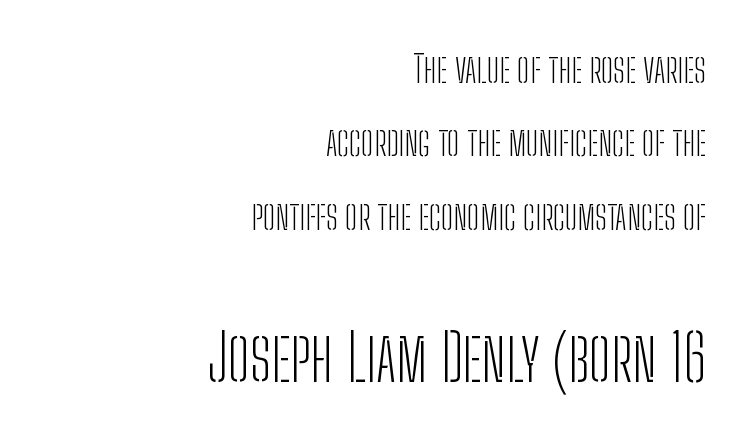
The line-height multiplier appears high, well above default. Stems here are at most as thick as an everyday book face. In terms of letterspacing, this is plain default setting. The passage shown is typed in a proportional face where columns would drift. Letterform terminals end flat and unadorned throughout the passage.
